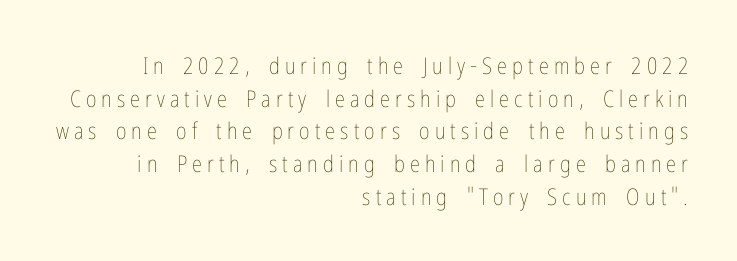
Letters rest on an invisible, unmarked baseline. Short and long lines alike share a common ending point at right. Rows of type keep a routine distance in the vertical direction. Compared with a typical body face, this is equally light or lighter still. Short note: letters widely spaced.
